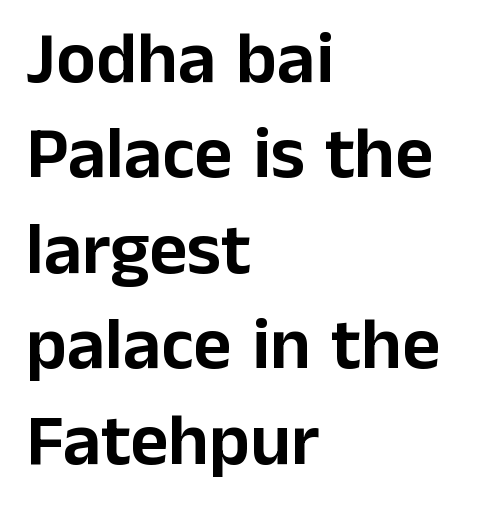
Q: Is the text italic (slanted)? A: No, it is upright.
Q: Is the typeface a serif or a sans-serif typeface? A: Sans-serif.
Q: Is the text underlined? A: No.
Q: How is the paragraph aligned? A: Left-aligned.
Q: Is the spacing between letters normal or unusually wide? A: Normal.
Q: Is the spacing between lines tight, normal or loose? A: Normal.
Q: Width (condensed, normal, or wide)? A: Normal.
Q: Stroke contrast? A: Low.
Q: x-height? A: Medium.
Q: Monospaced? A: No.
